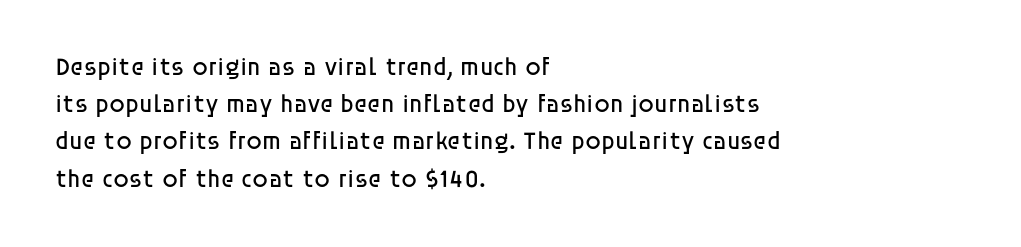
Each new line begins a customary step beneath the previous one. In CSS terms this would be text-align: left. Every character sits straight up, as roman type does. Inter-character spacing is left at the font's built-in metrics.
